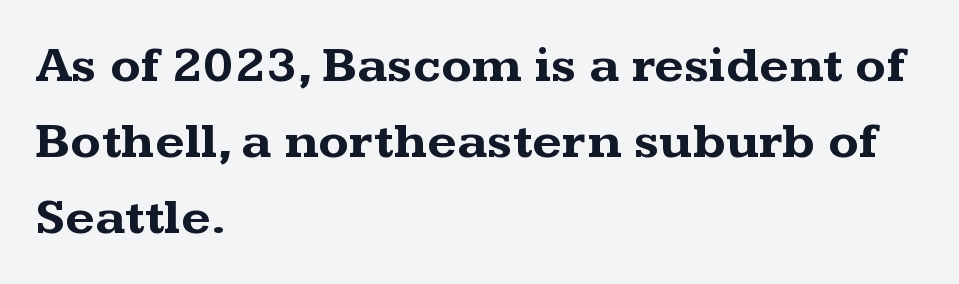
Reading down the column, the eye jumps a familiar distance to each next line. This rendering uses left alignment, leaving the right contour irregular. The type sits square on the baseline with zero lean. No extra tracking has been applied to these lines. Check the space under the baseline: it is left empty.
